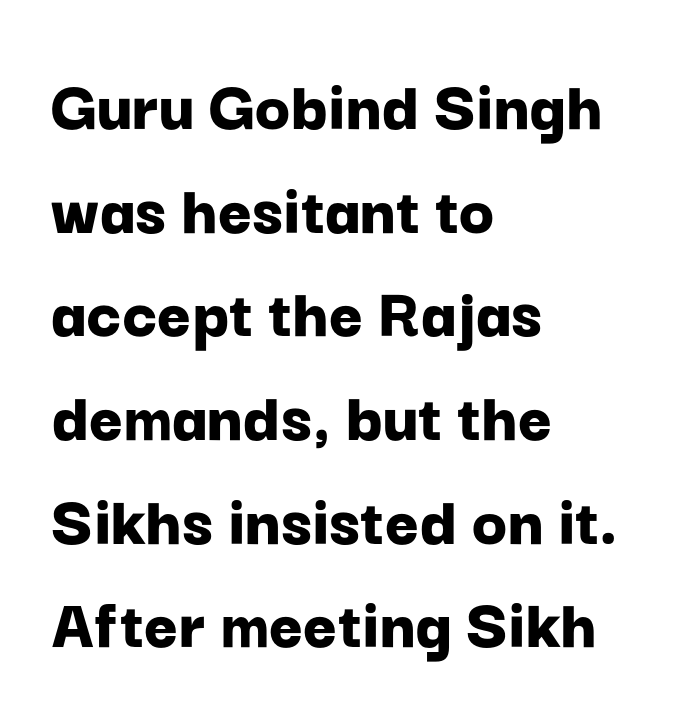
Q: Is the text bold? A: Yes.
Q: Is the text italic (slanted)? A: No, it is upright.
Q: Is the typeface a serif or a sans-serif typeface? A: Sans-serif.
Q: Is the text underlined? A: No.
Q: How is the paragraph aligned? A: Left-aligned.
Q: Is the spacing between letters normal or unusually wide? A: Normal.
Q: Is the spacing between lines tight, normal or loose? A: Normal.
Q: Width (condensed, normal, or wide)? A: Normal.
Q: Stroke contrast? A: Low.
Q: x-height? A: Medium.
Q: Monospaced? A: No.
